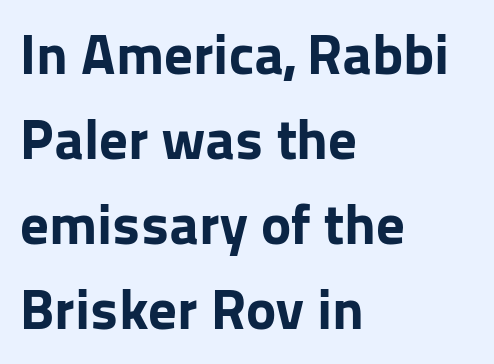
Words appear dense and cohesive because spacing is normal. In terms of weight, the rendering is a true, heavy bold. These lines are rendered in a variable-pitch font. Are there feet on the stems? There aren't — it's a sans. Left-aligned paragraph, ragged on the right.
